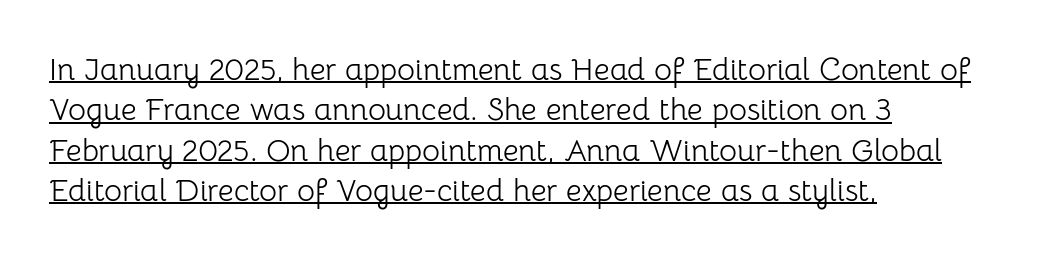
This rendering features underlined lettering. Does the lettering tilt? It doesn't — this is upright. Words appear dense and cohesive because spacing is normal. In terms of leading, this rendering sits right in the middle. Is this a sans? Yes — the strokes have no serifs. Visually the block forms a straight wall on the left and a jagged coastline on the right.
